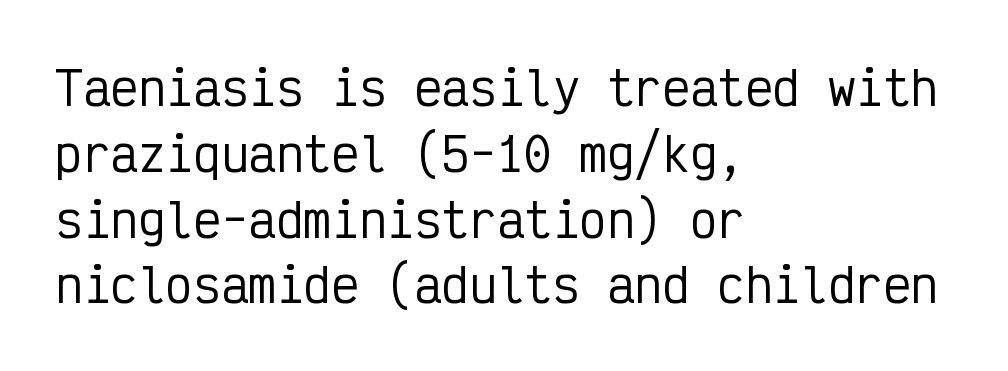
Spacing verdict: monospaced, one width for all characters. Glyph-to-glyph distance matches everyday printed text. The rendering uses a moderate line-height, typical for paragraphs. Do the letters lean? They stand straight.
